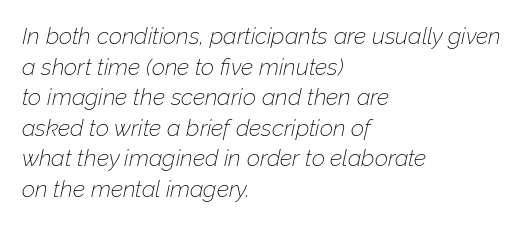
The image shows 23 px text type, italic (leaning right); set left-aligned, normal line spacing (1.33x), normal letter spacing, not underlined.
